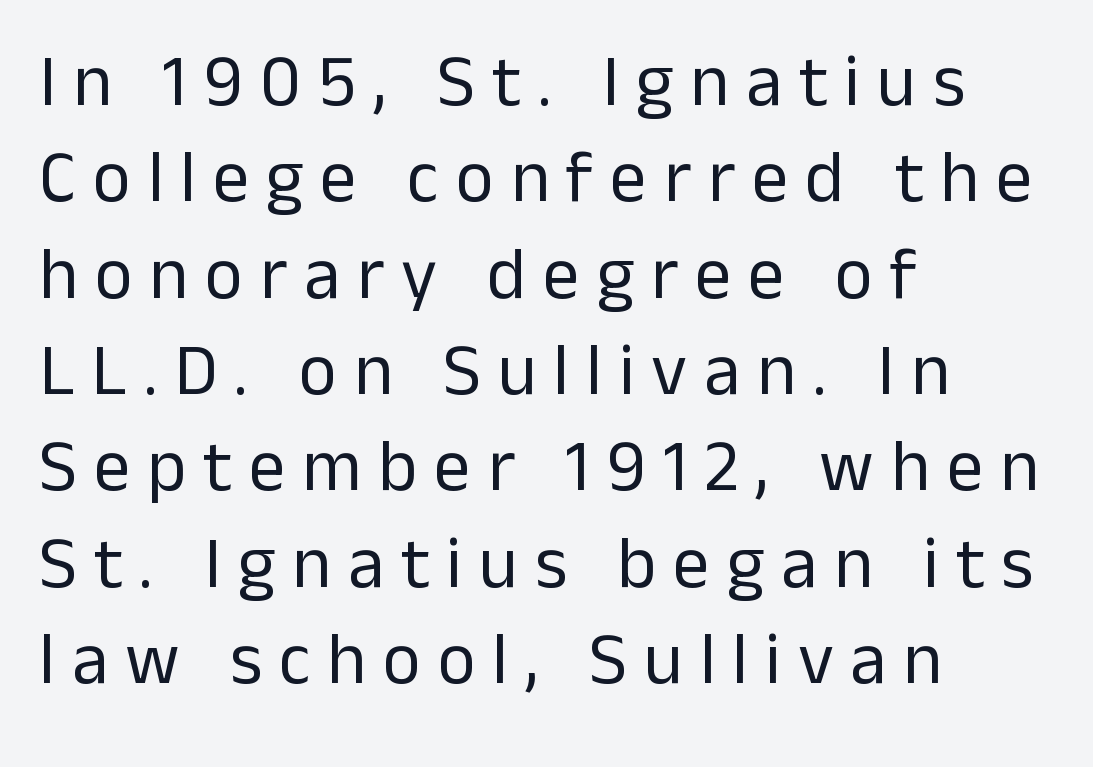
Q: Is the text bold? A: No.
Q: Is the text italic (slanted)? A: No, it is upright.
Q: Is the typeface a serif or a sans-serif typeface? A: Sans-serif.
Q: Is the text underlined? A: No.
Q: How is the paragraph aligned? A: Left-aligned.
Q: Is the spacing between letters normal or unusually wide? A: Unusually wide.
Q: Is the spacing between lines tight, normal or loose? A: Normal.
Q: Width (condensed, normal, or wide)? A: Normal.
Q: Stroke contrast? A: Low.
Q: x-height? A: Medium.
Q: Monospaced? A: No.
